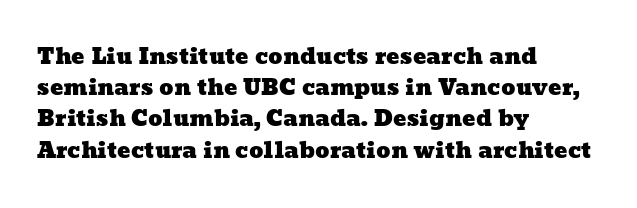
Check the space under the baseline: it is left empty. The rag falls on the right side of this text block. The passage shown has conventional tracking throughout. Each new line begins a customary step beneath the previous one.
